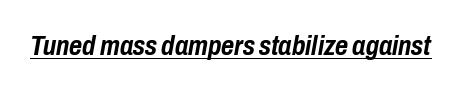
{"italic": "yes", "lean": "right", "slant_degrees": 10, "bold": "yes", "weight": "semibold", "width": "condensed", "stroke_contrast": "low", "x_height": "medium", "monospaced": "no", "underline": "yes", "letter_spacing": "normal", "letter_spacing_em": 0.0, "glyph_px": 28}
